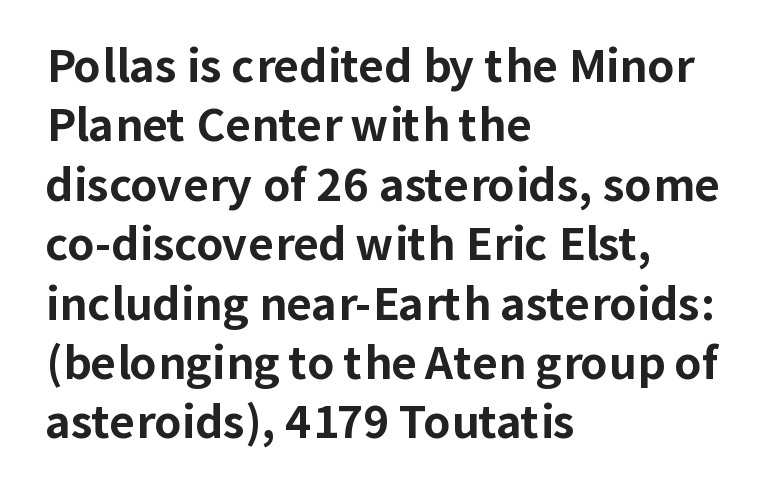
Successive baselines arrive at the customary interval. Italic: no, the glyphs are upright roman. Each letter keeps its own natural width here, so spacing adapts to shape. The space directly below the letters is spotless. Heavy-handed strokes throughout: this text is bold.
